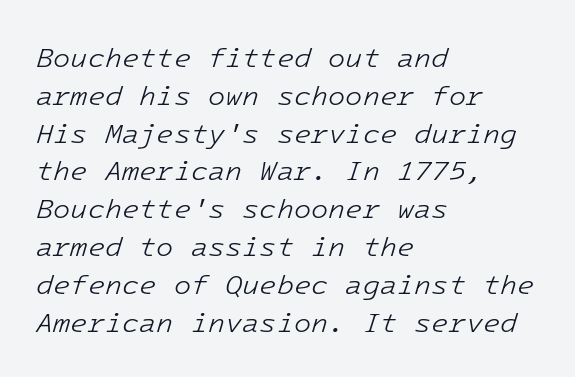
If you drew a line through each stem, it would be angled. The words here are not underlined. The font is comparable to plain body text, perhaps lighter. Is the letter spacing exaggerated? No — it looks like the ordinary default. All the whitespace from short lines collects on the right. Vertically, the passage feels balanced, rows spaced as you'd expect.
